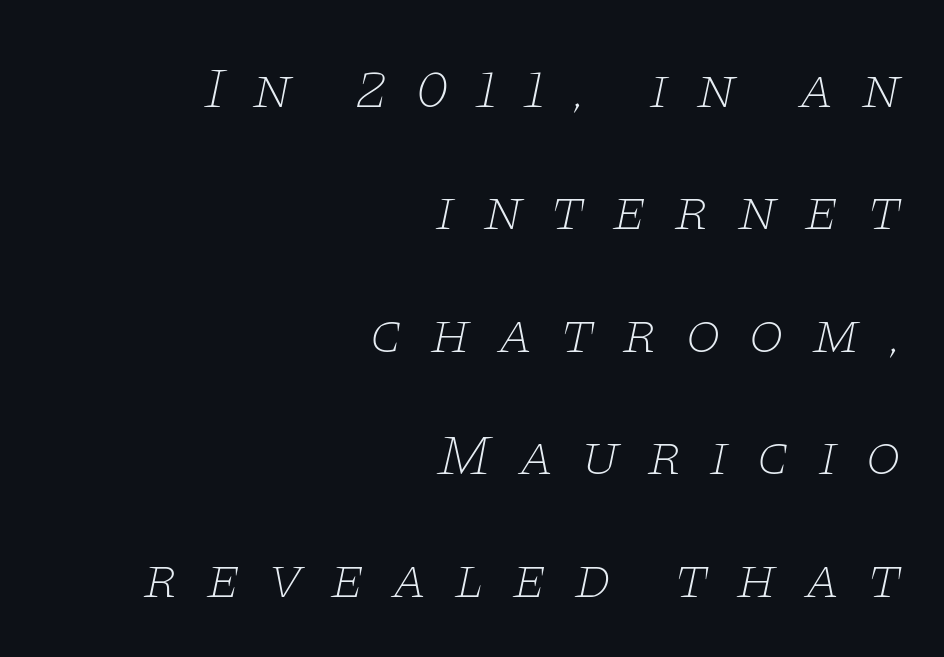
Q: Is the text bold? A: No.
Q: Is the text italic (slanted)? A: Yes, it leans right by about 11 degrees.
Q: Is the typeface a serif or a sans-serif typeface? A: Serif.
Q: Is the text underlined? A: No.
Q: How is the paragraph aligned? A: Right-aligned.
Q: Is the spacing between letters normal or unusually wide? A: Unusually wide.
Q: Is the spacing between lines tight, normal or loose? A: Loose.
Q: Width (condensed, normal, or wide)? A: Wide.
Q: Stroke contrast? A: Low.
Q: x-height? A: Large.
Q: Monospaced? A: No.
